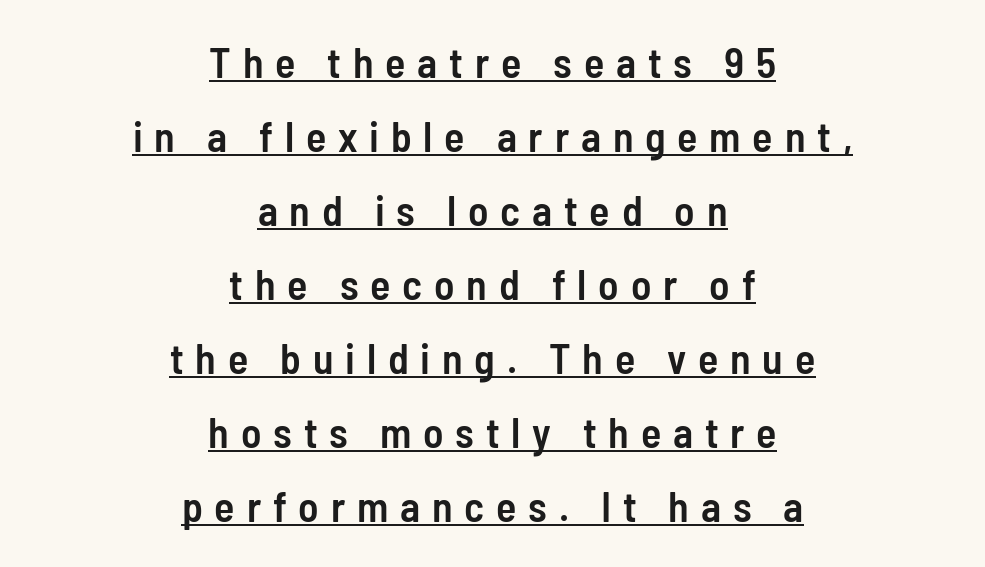
Q: Is the text bold? A: Semi-bold.
Q: Is the text italic (slanted)? A: No, it is upright.
Q: Is the typeface a serif or a sans-serif typeface? A: Sans-serif.
Q: Is the text underlined? A: Yes.
Q: How is the paragraph aligned? A: Centered.
Q: Is the spacing between letters normal or unusually wide? A: Unusually wide.
Q: Width (condensed, normal, or wide)? A: Condensed.
Q: Stroke contrast? A: Low.
Q: x-height? A: Medium.
Q: Monospaced? A: No.
